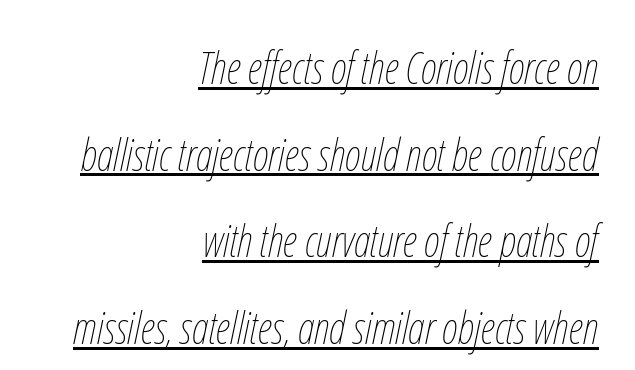
Q: Is the text bold? A: No.
Q: Is the text italic (slanted)? A: Yes, it leans right by about 12 degrees.
Q: Is the text underlined? A: Yes.
Q: How is the paragraph aligned? A: Right-aligned.
Q: Is the spacing between letters normal or unusually wide? A: Normal.
Q: Is the spacing between lines tight, normal or loose? A: Loose.
Q: Width (condensed, normal, or wide)? A: Condensed.
Q: Stroke contrast? A: Low.
Q: x-height? A: Medium.
Q: Monospaced? A: No.
